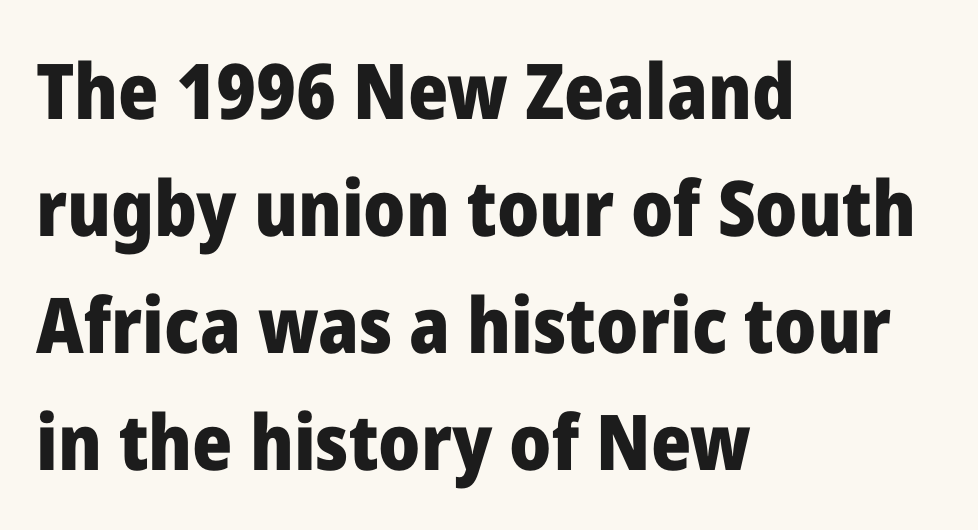
{"serif": "no", "italic": "no", "bold": "yes", "weight": "heavy", "width": "normal", "stroke_contrast": "low", "x_height": "medium", "monospaced": "no", "underline": "no", "align": "left", "line_spacing": "normal", "line_spacing_ratio": 1.52, "letter_spacing": "normal", "letter_spacing_em": 0.0, "glyph_px": 77}
